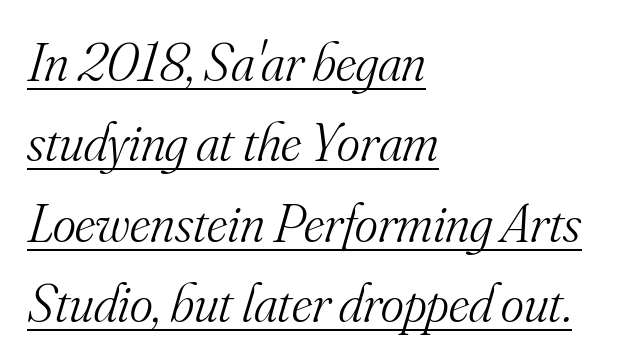
{"serif": "yes", "italic": "yes", "lean": "right", "slant_degrees": 16, "bold": "no", "weight": "light", "width": "normal", "stroke_contrast": "medium", "x_height": "small", "monospaced": "no", "underline": "yes", "align": "left", "line_spacing": "normal", "line_spacing_ratio": 1.46, "letter_spacing": "normal", "letter_spacing_em": 0.0, "glyph_px": 55}
